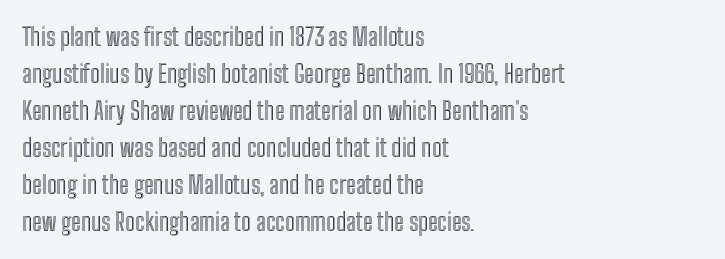
This is roman type, the default non-slanted kind. The lines in this sample share a left origin and differ only in where they stop. Glance below the letters and you will spot only blank space. The line-height multiplier appears to be the usual default. No extra tracking has been applied to these lines.
